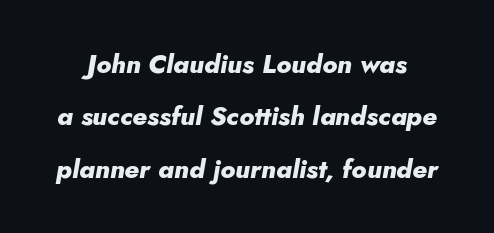
Q: Is the text bold? A: Yes.
Q: Is the text italic (slanted)? A: Yes, it leans right by about 10 degrees.
Q: Is the text underlined? A: No.
Q: Is the spacing between letters normal or unusually wide? A: Normal.
Q: Is the spacing between lines tight, normal or loose? A: Loose.
